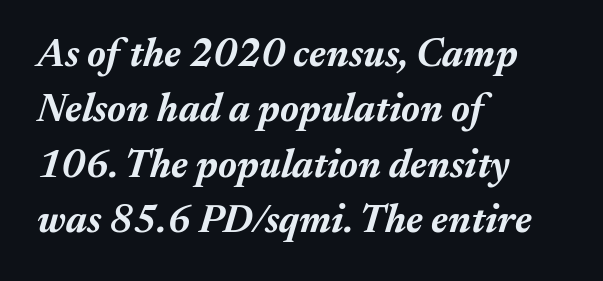
{"italic": "yes", "lean": "right", "slant_degrees": 17, "bold": "yes", "weight": "bold", "width": "normal", "stroke_contrast": "medium", "x_height": "medium", "monospaced": "no", "underline": "no", "align": "left", "line_spacing": "normal", "line_spacing_ratio": 1.42, "letter_spacing": "normal", "letter_spacing_em": 0.0, "glyph_px": 39}
